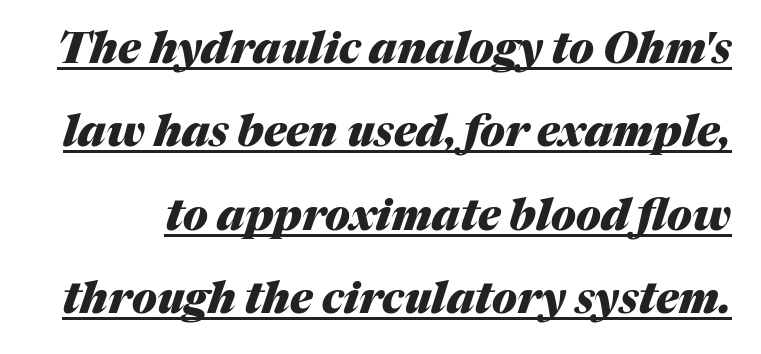
{"italic": "yes", "lean": "right", "slant_degrees": 17, "bold": "yes", "weight": "heavy", "width": "normal", "stroke_contrast": "medium", "x_height": "medium", "monospaced": "no", "underline": "yes", "line_spacing": "loose", "line_spacing_ratio": 1.94, "letter_spacing": "normal", "letter_spacing_em": 0.0, "glyph_px": 43}
